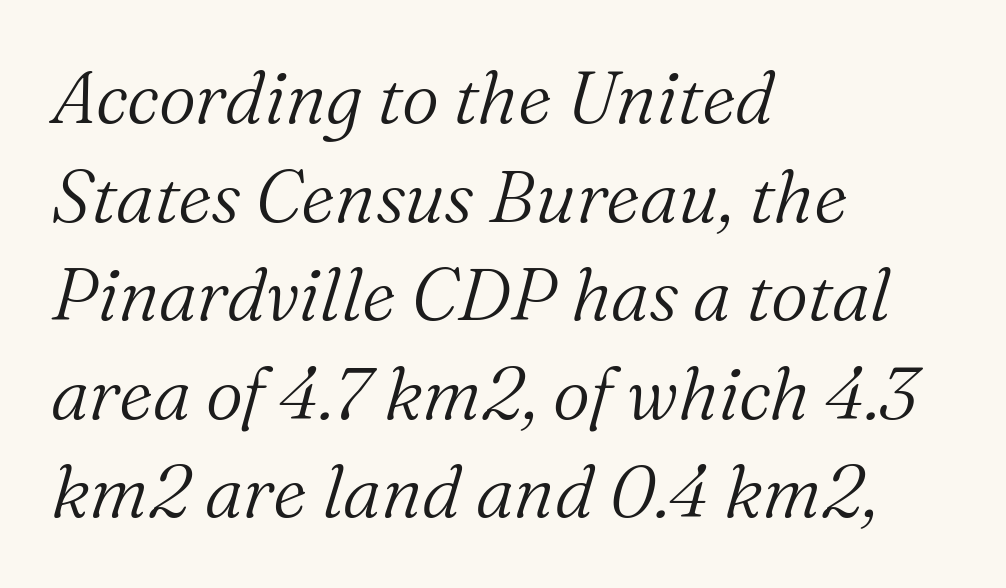
This rendering leaves character spacing at its baseline value. Rendered with sloped, italic letterforms. Clear beneath every line of the passage. A normal amount of white space separates one row of letters from the next.
